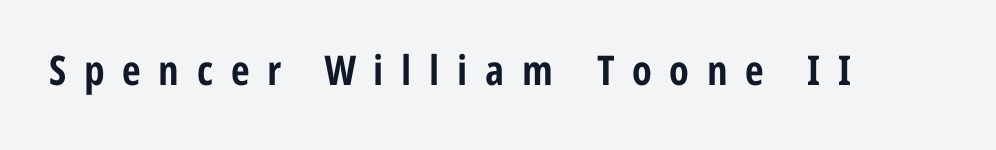
Here the designer chose a conventional face with non-uniform glyph widths. No word sits above an underline. On the weight axis this lands at bold, roughly 700. Nope, not italic — everything's standing straight. This is sans-serif lettering, the kind often seen on screens and signage.
